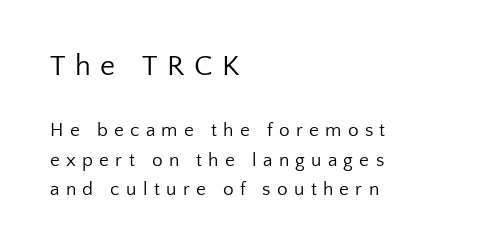
The image shows 29 px regular-weight sans-serif type, upright; set left-aligned, normal line spacing (1.57x), unusually wide letter spacing (+0.33 em), not underlined; the first (top) block is 1.53x larger; low stroke contrast and a medium x-height.
